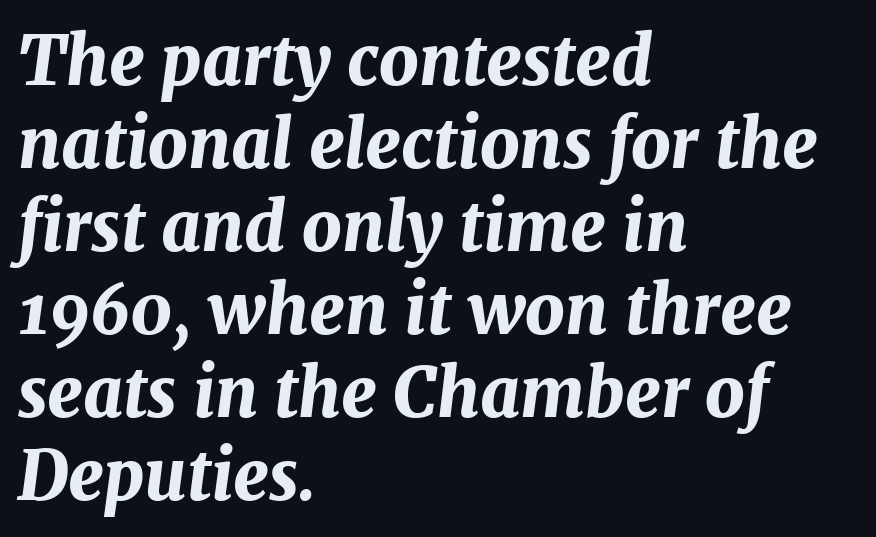
There's an unmistakable incline to the writing here. The passage shown is emphatically bold. Notice how the passage keeps a crisp vertical edge on the left only. In terms of letterspacing, this is plain default setting.
